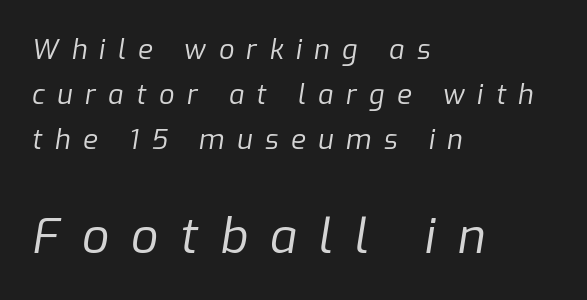
The image shows 48 px regular-weight type, italic (leaning right); set left-aligned, normal line spacing (1.66x), unusually wide letter spacing (+0.46 em), not underlined; the second (bottom) block is 1.78x larger; low stroke contrast and a medium x-height.
